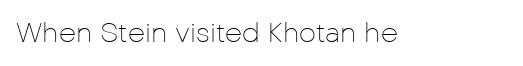
The image shows 27 px text type, upright; set normal letter spacing, not underlined.
